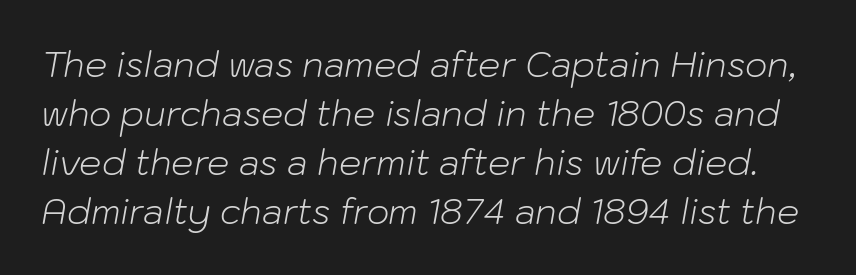
{"italic": "yes", "lean": "right", "slant_degrees": 10, "bold": "no", "weight": "light", "width": "normal", "stroke_contrast": "low", "x_height": "medium", "monospaced": "no", "underline": "no", "line_spacing": "normal", "line_spacing_ratio": 1.4, "letter_spacing": "normal", "letter_spacing_em": 0.0, "glyph_px": 35}
